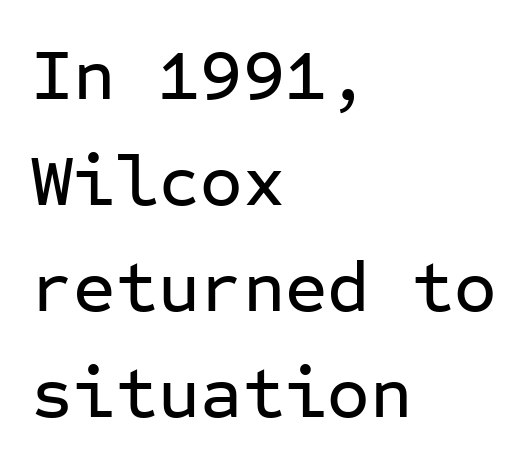
Is there much room between lines? A standard amount, neither cramped nor airy. This rendering employs a face without finishing strokes, i.e., a sans-serif. Leftover space on each line is placed entirely after the last word. Every character sits straight up, as roman type does. Spacing verdict: monospaced, one width for all characters. No word sits above an underline.
